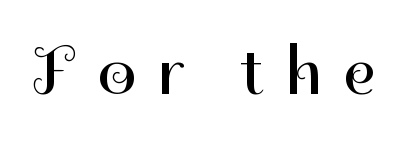
The image shows 67 px regular-weight sans-serif type, upright; set unusually wide letter spacing (+0.33 em), not underlined; high stroke contrast and a medium x-height.
